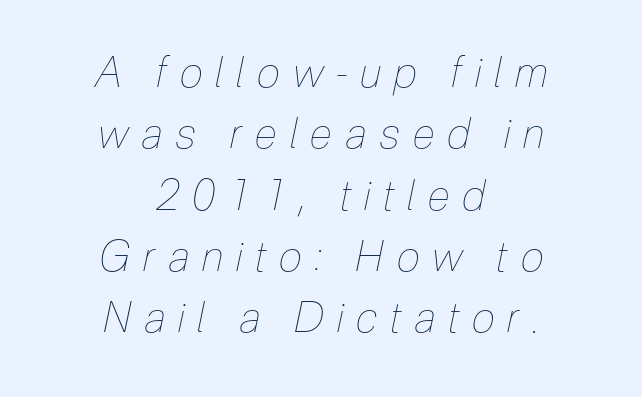
{"italic": "yes", "lean": "right", "slant_degrees": 12, "bold": "no", "weight": "thin", "width": "condensed", "stroke_contrast": "low", "x_height": "medium", "monospaced": "no", "underline": "no", "align": "center", "line_spacing": "normal", "line_spacing_ratio": 1.46, "letter_spacing": "wide", "letter_spacing_em": 0.31, "glyph_px": 42}
